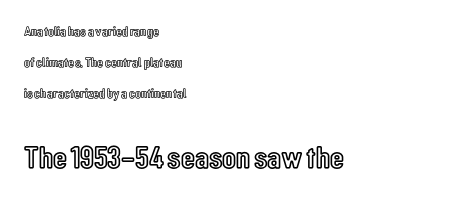
Unmarked baselines from the first word to the last. Line starts are locked; line ends wander. Quick note: interline space is abundant. Nothing unusual about the tracking: characters are spaced as the font intends.
